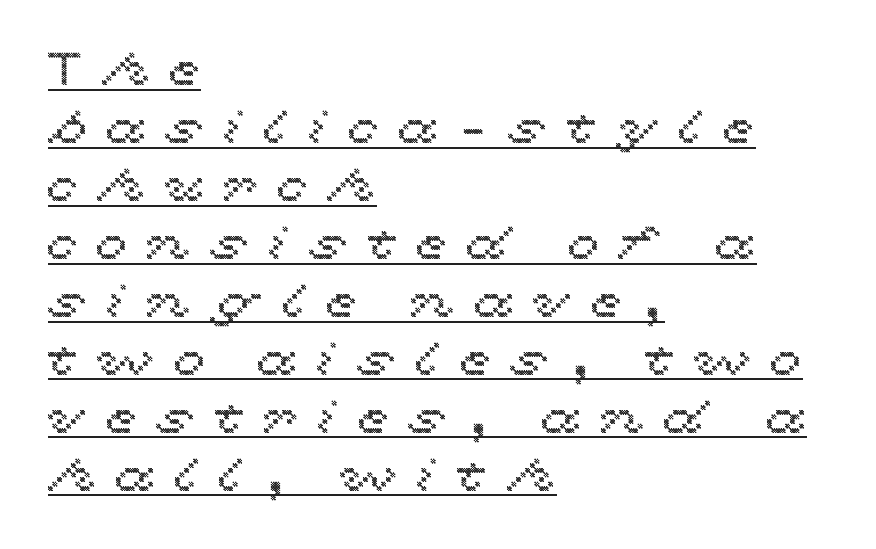
{"width": "wide", "x_height": "medium", "monospaced": "no", "underline": "yes", "align": "left", "line_spacing": "normal", "line_spacing_ratio": 1.26, "letter_spacing": "wide", "letter_spacing_em": 0.4, "glyph_px": 46}
